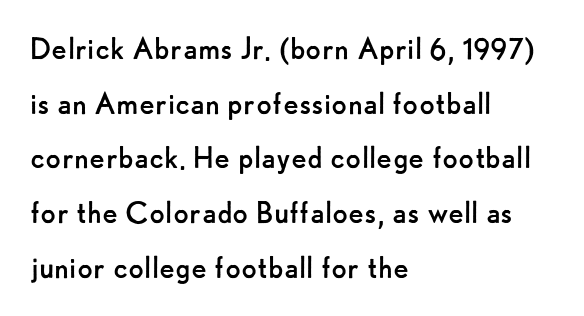
Q: Is the text bold? A: No.
Q: Is the text italic (slanted)? A: No, it is upright.
Q: Is the typeface a serif or a sans-serif typeface? A: Sans-serif.
Q: Is the text underlined? A: No.
Q: How is the paragraph aligned? A: Left-aligned.
Q: Is the spacing between letters normal or unusually wide? A: Normal.
Q: Is the spacing between lines tight, normal or loose? A: Normal.
Q: Width (condensed, normal, or wide)? A: Normal.
Q: Stroke contrast? A: Low.
Q: x-height? A: Small.
Q: Monospaced? A: No.
